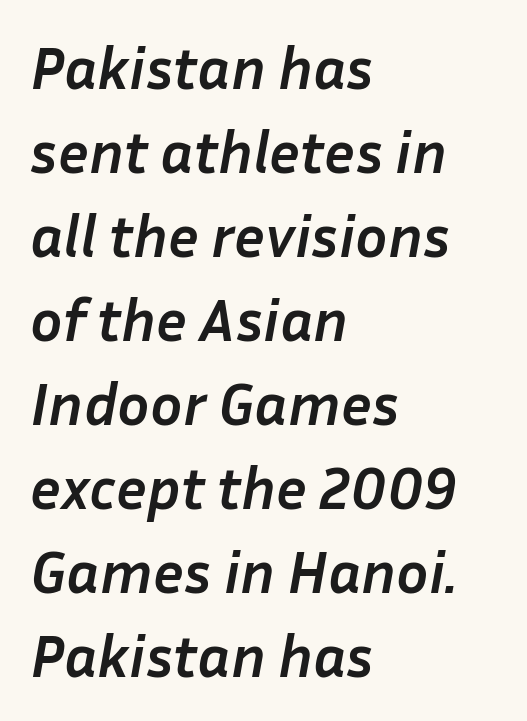
Q: Is the text bold? A: Yes.
Q: Is the text italic (slanted)? A: Yes, it leans right by about 10 degrees.
Q: Is the text underlined? A: No.
Q: How is the paragraph aligned? A: Left-aligned.
Q: Is the spacing between letters normal or unusually wide? A: Normal.
Q: Is the spacing between lines tight, normal or loose? A: Normal.
Q: Width (condensed, normal, or wide)? A: Normal.
Q: Stroke contrast? A: Low.
Q: x-height? A: Medium.
Q: Monospaced? A: No.
